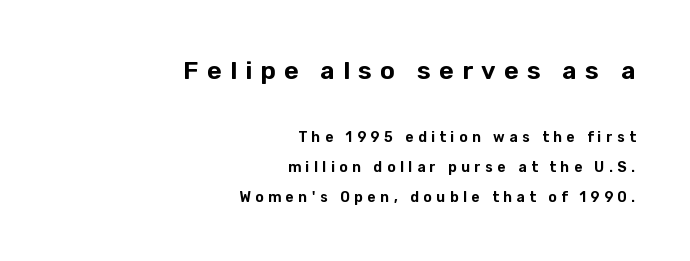
{"italic": "no", "underline": "no", "align": "right", "line_spacing": "loose", "line_spacing_ratio": 2.13, "letter_spacing": "wide", "letter_spacing_em": 0.33, "larger_block": "first", "size_ratio": 1.79, "glyph_px": 25}
